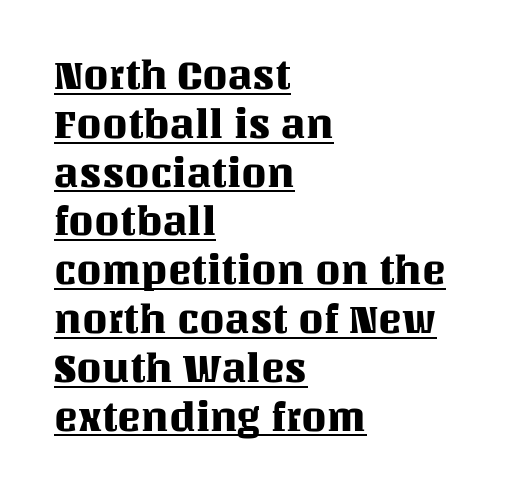
Each letter keeps its own natural width here, so spacing adapts to shape. The lettering stays uniformly vertical, giving the passage a roman look. Underlined type. Inter-character spacing is left at the font's built-in metrics.
